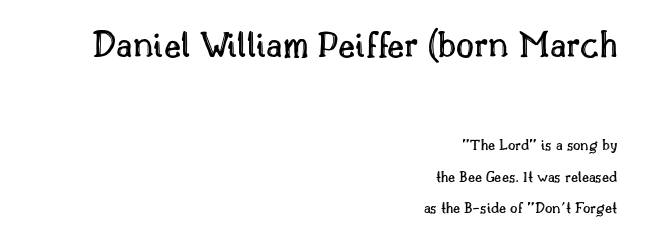
The leading is generous, giving the passage an open texture. A bare baseline throughout the passage. Typeset ragged left — the right edge is the straight one. If you drew a line through each stem, it would be perfectly vertical.
